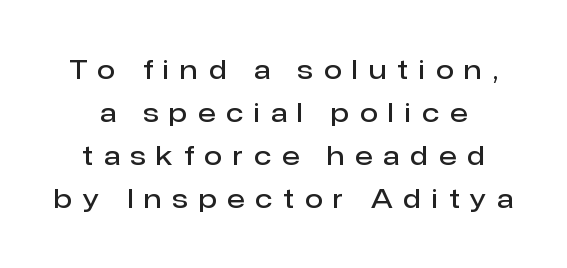
Q: Is the text bold? A: Semi-bold.
Q: Is the text italic (slanted)? A: No, it is upright.
Q: Is the text underlined? A: No.
Q: Is the spacing between letters normal or unusually wide? A: Unusually wide.
Q: Is the spacing between lines tight, normal or loose? A: Normal.
